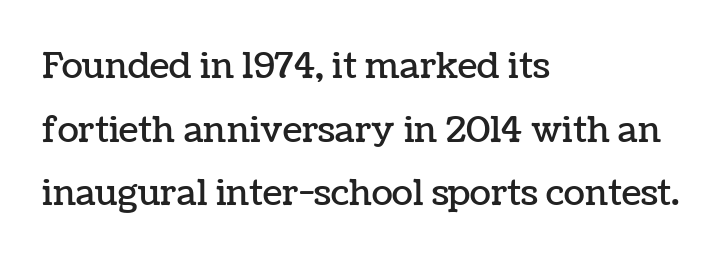
{"italic": "no", "width": "normal", "stroke_contrast": "low", "x_height": "medium", "monospaced": "no", "underline": "no", "align": "left", "line_spacing_ratio": 1.82, "letter_spacing": "normal", "letter_spacing_em": 0.0, "glyph_px": 35}
